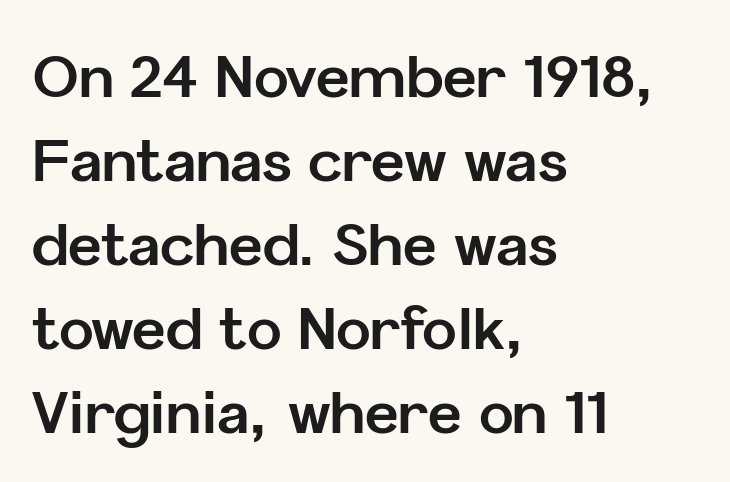
This sample uses an upright cut, with every glyph sitting square on the baseline. Type without underlining. On the weight axis this lands at bold, roughly 700. Proportional: the letters do not fall into vertical columns. Are there feet on the stems? There aren't — it's a sans.
